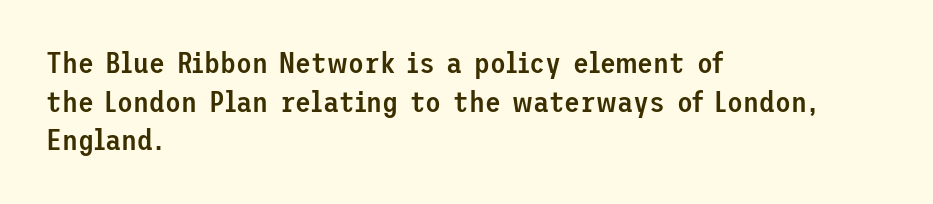
Q: Is the text bold? A: Semi-bold.
Q: Is the text italic (slanted)? A: No, it is upright.
Q: Is the typeface a serif or a sans-serif typeface? A: Sans-serif.
Q: Is the text underlined? A: No.
Q: How is the paragraph aligned? A: Left-aligned.
Q: Is the spacing between letters normal or unusually wide? A: Normal.
Q: Is the spacing between lines tight, normal or loose? A: Normal.
Q: Width (condensed, normal, or wide)? A: Normal.
Q: Stroke contrast? A: Low.
Q: x-height? A: Medium.
